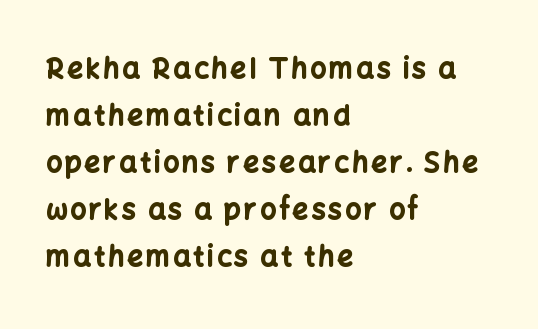
The image shows 28 px bold sans-serif type, upright; set left-aligned, normal line spacing (1.68x), not underlined; low stroke contrast and a medium x-height.
